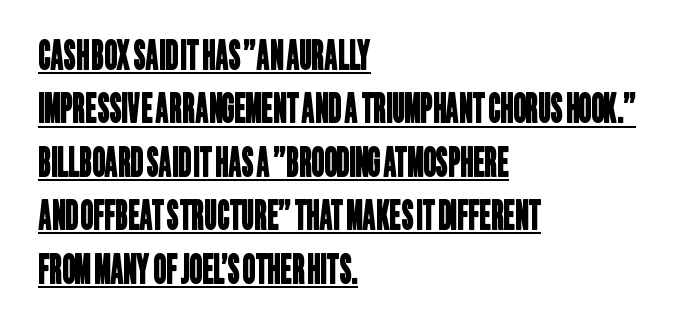
A sans-serif font was chosen for this passage. Glyph-to-glyph distance matches everyday printed text. A continuous stroke trails under the words, as in a hyperlink. Leading: standard. Caption: multi-line text, flush left, ragged right. Think of a printed novel: that variable character pitch is what you see here.
